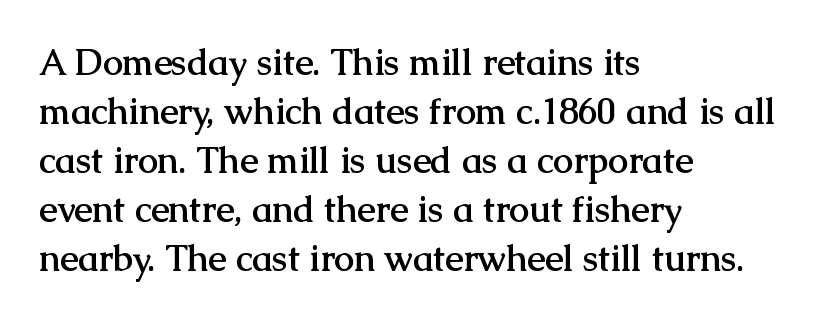
{"serif": "yes", "italic": "no", "bold": "yes", "weight": "semibold", "width": "normal", "stroke_contrast": "medium", "x_height": "medium", "monospaced": "no", "underline": "no", "align": "left", "line_spacing": "normal", "line_spacing_ratio": 1.36, "letter_spacing": "normal", "letter_spacing_em": 0.0, "glyph_px": 36}
